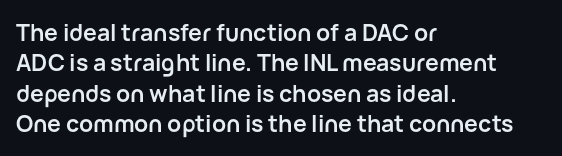
Each word holds together tightly as a unit, with standard inter-letter gaps. Typeset ragged right — the left edge is the straight one. Has an underline been added? It has not. The passage shown stacks its lines at a standard gap. A typesetter would mark this as roman, not italic. The passage shown is emphatically bold.
